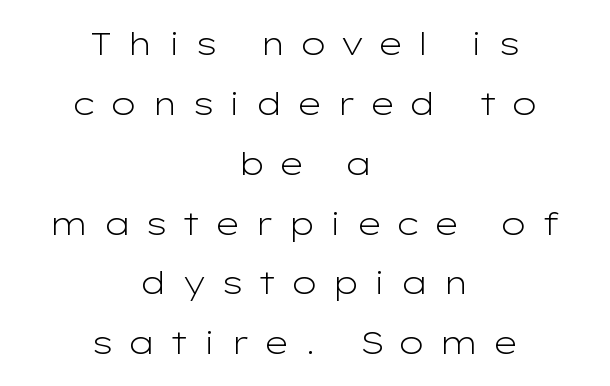
The image shows 32 px light, wide sans-serif type, upright; set centered, line spacing 1.87x, unusually wide letter spacing (+0.43 em), not underlined; low stroke contrast and a medium x-height.
